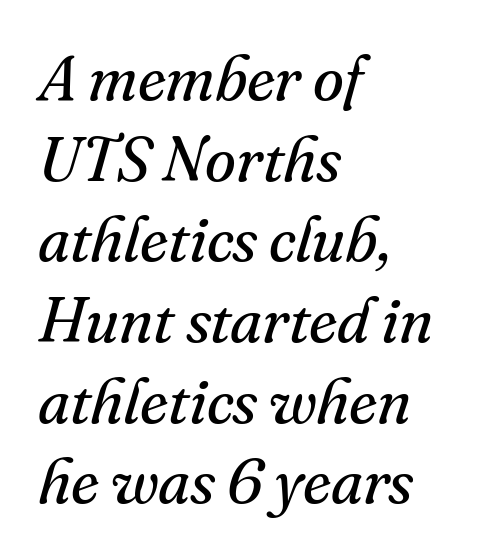
To sum up the face: it has serifs. The rag falls on the right side of this text block. Vertical stems look standard width or narrower in stroke. Rendered with sloped, italic letterforms. Does the leading feel generous? No, just average. Do the characters align in a grid? No, the font is proportional.
